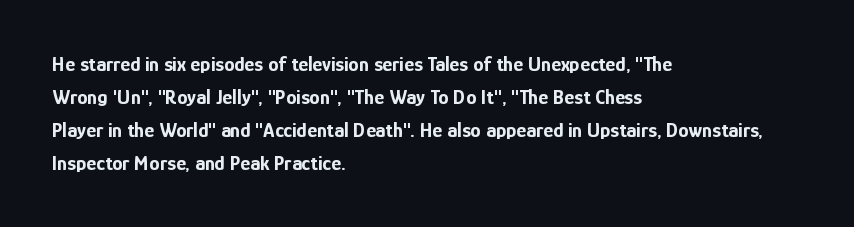
The image shows 21 px bold type, upright; set left-aligned, normal line spacing (1.57x), normal letter spacing, not underlined.
